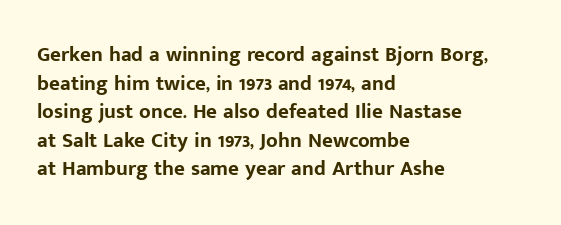
Q: Is the text bold? A: Yes.
Q: Is the text italic (slanted)? A: No, it is upright.
Q: Is the text underlined? A: No.
Q: How is the paragraph aligned? A: Left-aligned.
Q: Is the spacing between letters normal or unusually wide? A: Normal.
Q: Is the spacing between lines tight, normal or loose? A: Normal.
